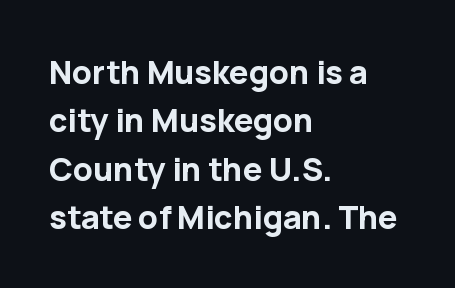
This sample keeps an unexceptional amount of space between lines. Nobody drew a line under any word here. The face used here is rendered with its standard letterfit. The font family rendered here belongs to the sans-serif group.
